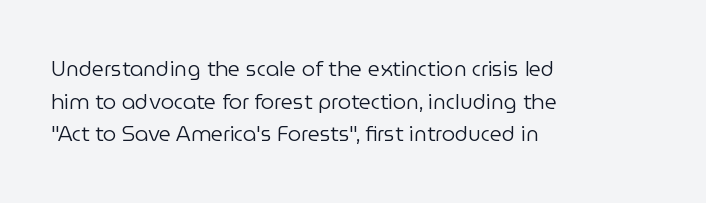
Q: Is the text bold? A: No.
Q: Is the text italic (slanted)? A: No, it is upright.
Q: Is the text underlined? A: No.
Q: How is the paragraph aligned? A: Left-aligned.
Q: Is the spacing between letters normal or unusually wide? A: Normal.
Q: Is the spacing between lines tight, normal or loose? A: Normal.
